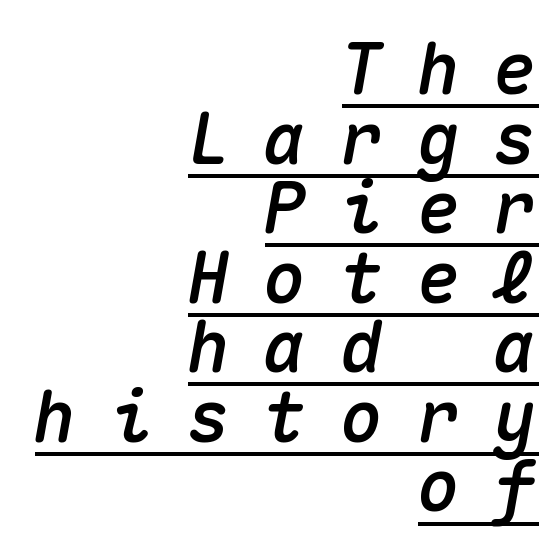
A typesetter would call this monospace, since all characters share one set width. Someone cranked the tracking dial way up on this one. The string is rendered with underlining switched on. The axis of the letterforms is tilted away from vertical.
